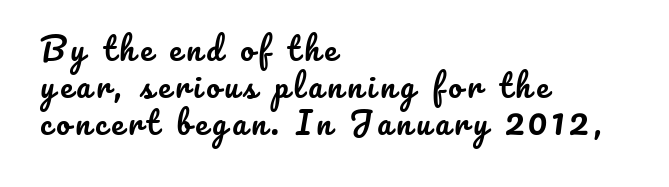
The image shows 31 px text type; set left-aligned, line spacing 1.2x, not underlined; low stroke contrast and a small x-height.
